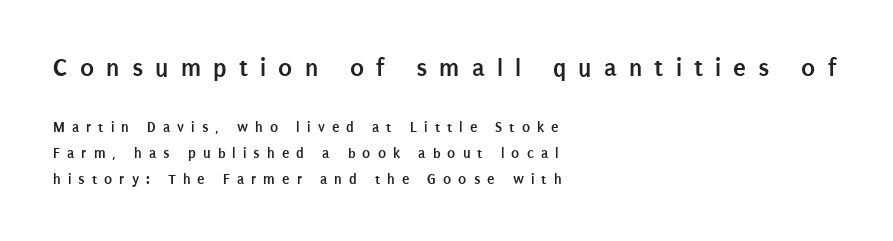
The image shows 26 px bold type, upright; set left-aligned, line spacing 1.71x, unusually wide letter spacing (+0.47 em), not underlined; the first (top) block is 1.73x larger.
